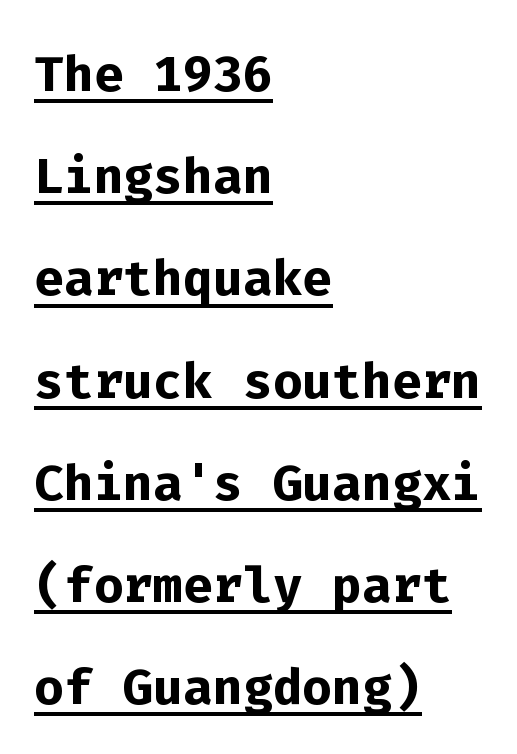
The image shows 70 px semibold sans-serif type, upright, monospaced; set left-aligned, normal line spacing (1.46x), normal letter spacing, underlined; low stroke contrast and a medium x-height.
